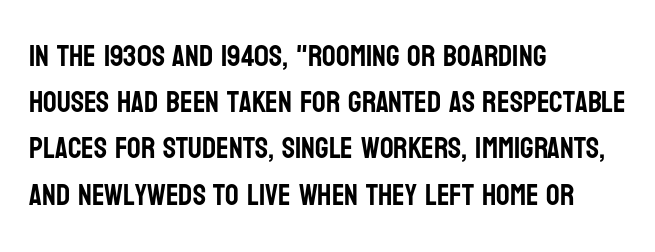
The image shows 30 px condensed sans-serif type, upright; set left-aligned, normal line spacing (1.54x), normal letter spacing, not underlined; low stroke contrast and a large x-height.
